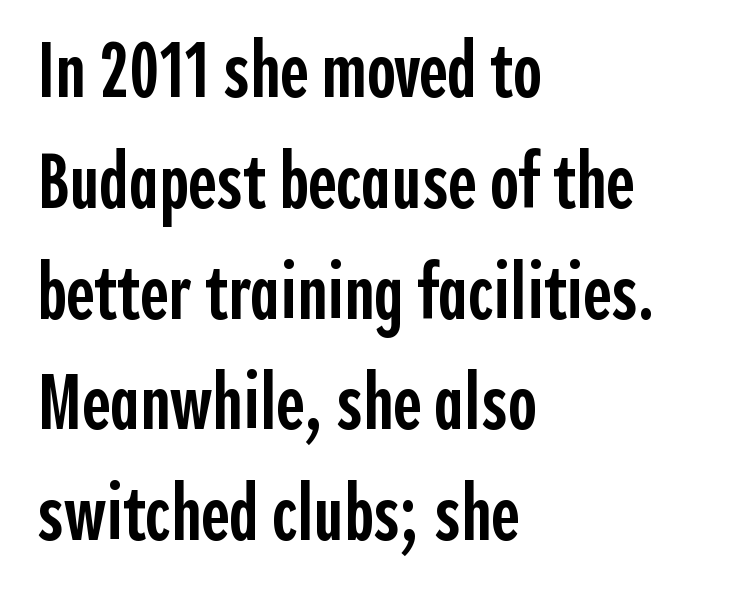
{"serif": "no", "italic": "no", "bold": "semi", "weight": "semibold", "width": "condensed", "x_height": "medium", "monospaced": "no", "underline": "no", "align": "left", "line_spacing": "normal", "line_spacing_ratio": 1.42, "letter_spacing": "normal", "letter_spacing_em": 0.0, "glyph_px": 78}
